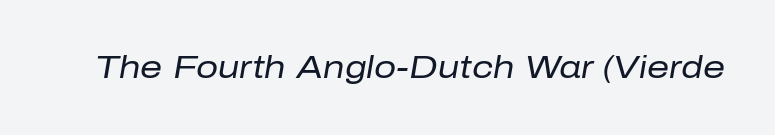
{"italic": "yes", "lean": "right", "slant_degrees": 10, "bold": "no", "weight": "regular", "width": "normal", "stroke_contrast": "low", "x_height": "medium", "monospaced": "no", "underline": "no", "letter_spacing": "normal", "letter_spacing_em": 0.0, "glyph_px": 31}
